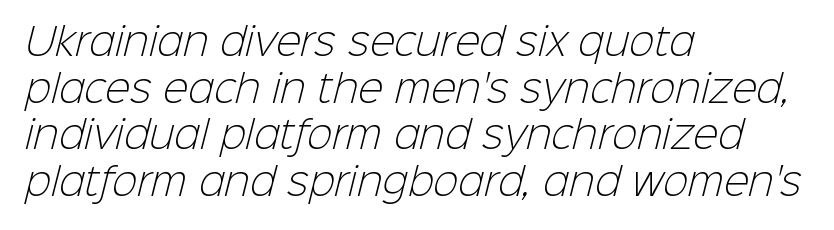
{"serif": "no", "bold": "no", "weight": "light", "width": "normal", "stroke_contrast": "low", "x_height": "medium", "monospaced": "no", "underline": "no", "align": "left", "line_spacing_ratio": 1.23, "letter_spacing": "normal", "letter_spacing_em": 0.0, "glyph_px": 38}
